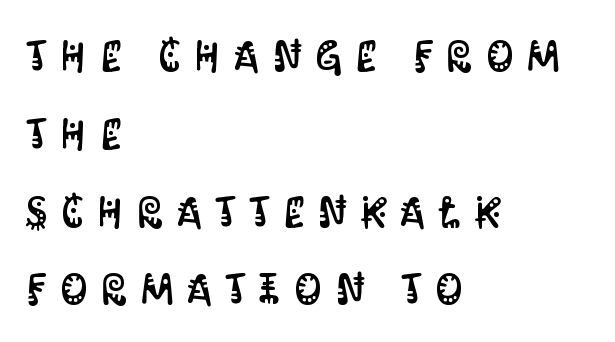
Q: Is the text italic (slanted)? A: No, it is upright.
Q: Is the typeface a serif or a sans-serif typeface? A: Sans-serif.
Q: Is the text underlined? A: No.
Q: How is the paragraph aligned? A: Left-aligned.
Q: Is the spacing between letters normal or unusually wide? A: Unusually wide.
Q: Width (condensed, normal, or wide)? A: Condensed.
Q: Stroke contrast? A: Medium.
Q: x-height? A: Large.
Q: Monospaced? A: No.
